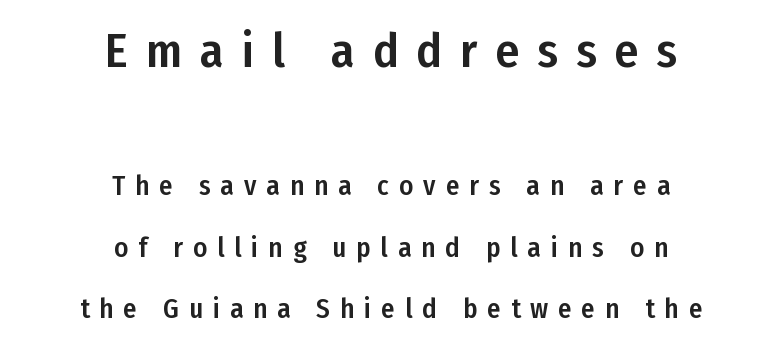
{"serif": "no", "italic": "no", "width": "condensed", "stroke_contrast": "low", "x_height": "medium", "monospaced": "no", "underline": "no", "align": "center", "line_spacing": "loose", "line_spacing_ratio": 2.27, "letter_spacing": "wide", "letter_spacing_em": 0.37, "larger_block": "first", "size_ratio": 1.78, "glyph_px": 48}
